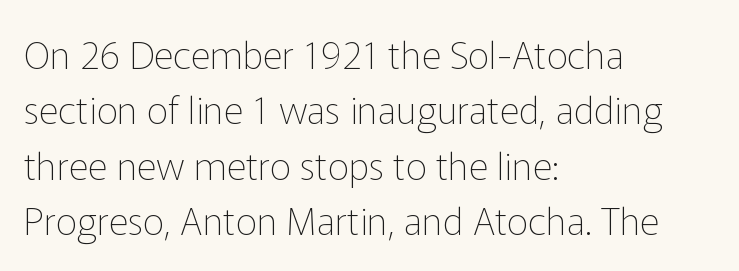
Q: Is the text bold? A: No.
Q: Is the text italic (slanted)? A: No, it is upright.
Q: Is the typeface a serif or a sans-serif typeface? A: Sans-serif.
Q: Is the text underlined? A: No.
Q: How is the paragraph aligned? A: Left-aligned.
Q: Is the spacing between letters normal or unusually wide? A: Normal.
Q: Is the spacing between lines tight, normal or loose? A: Normal.
Q: Width (condensed, normal, or wide)? A: Normal.
Q: Stroke contrast? A: Low.
Q: x-height? A: Medium.
Q: Monospaced? A: No.
